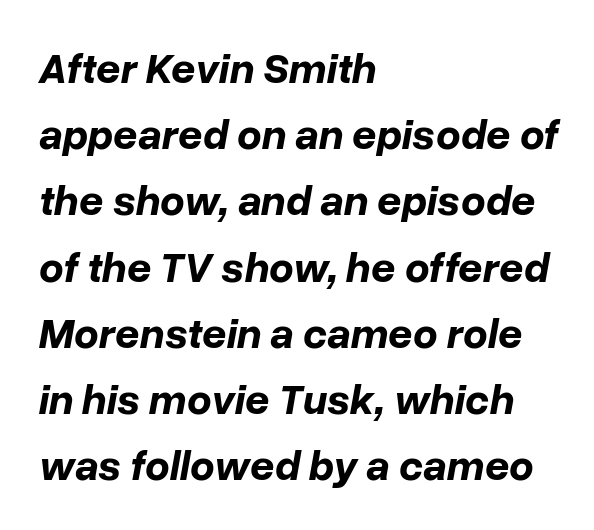
Type without underlining. In terms of posture, this sample is oblique. What stands out about the letter spacing? Nothing — it is the standard amount. The font is running at its bold setting. Do the characters align in a grid? No, the font is proportional.
